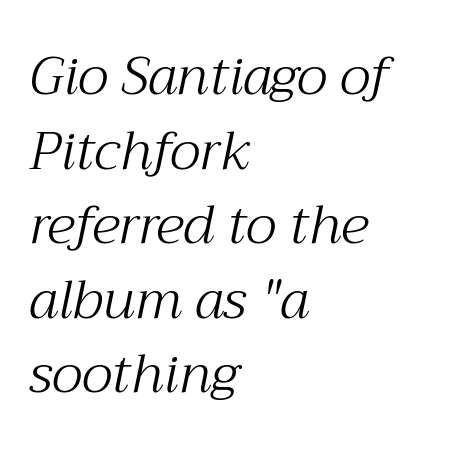
The image shows 54 px light serif type, italic (leaning right); set left-aligned, normal line spacing (1.38x), normal letter spacing, not underlined; medium stroke contrast and a medium x-height.
